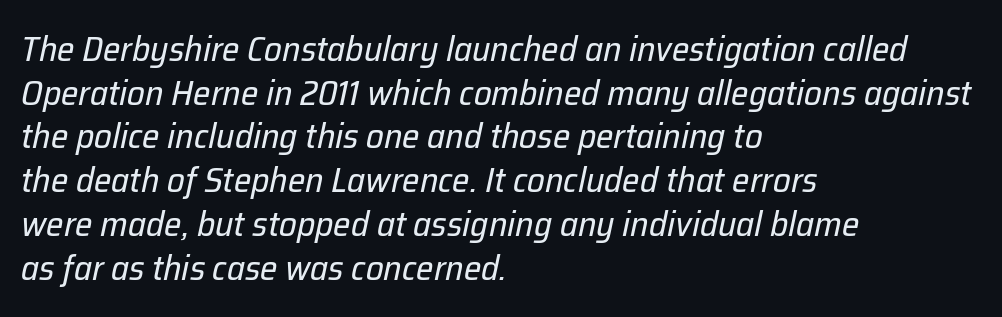
Leading: standard. No letter is thick-stroked: the sample isn't bold. Casual observation: everything's shoved over to the left. The words here are not underlined. The lettering tilts uniformly, giving the passage an italic look.
